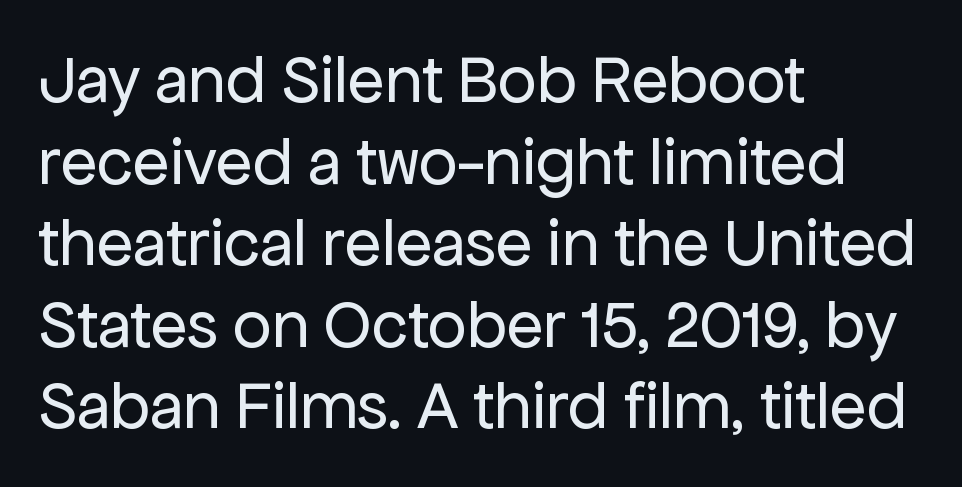
The rendering uses natural spacing where letterforms have individual widths. Tracking here is standard; glyphs follow each other at the usual distance. Vertical stems look standard width or narrower in stroke. Compared with a centered layout, this one pins lines to the left instead. The specimen omits any rule beneath the text block's lines.
